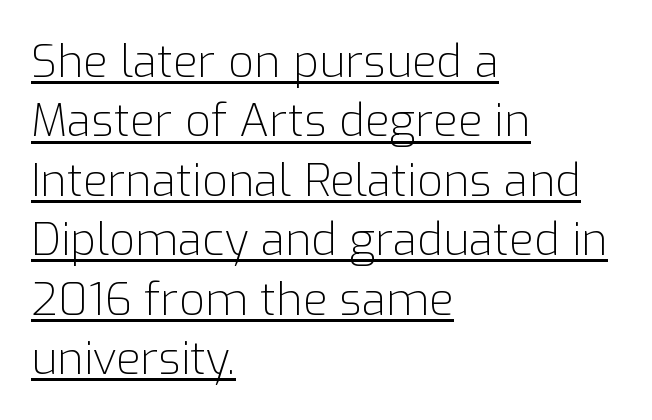
The image shows 45 px light sans-serif type, upright; set left-aligned, normal line spacing (1.32x), normal letter spacing, underlined; low stroke contrast and a medium x-height.
